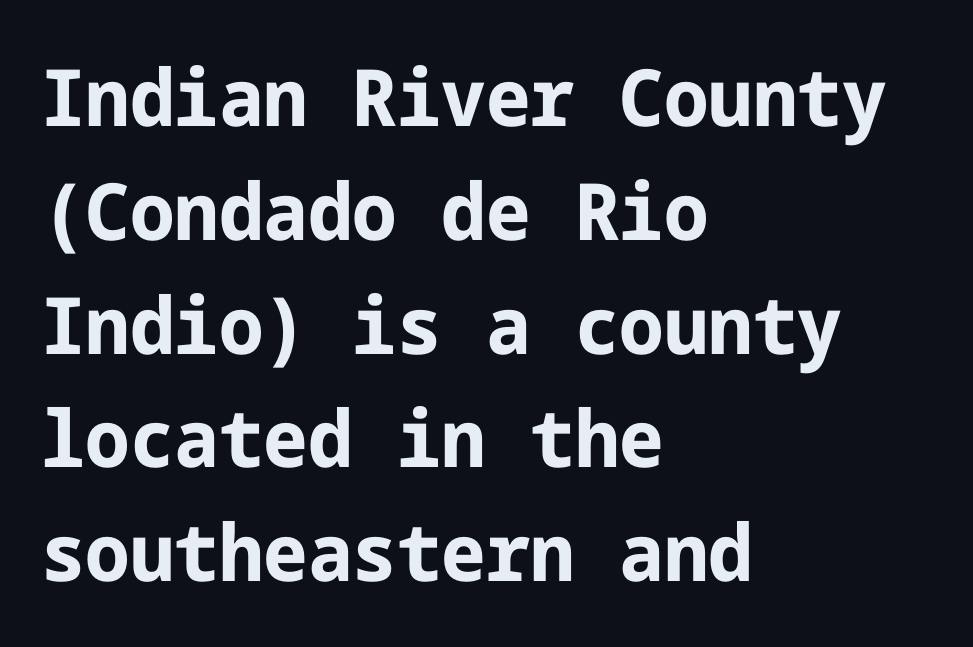
Q: Is the text bold? A: Yes.
Q: Is the text italic (slanted)? A: No, it is upright.
Q: Is the typeface a serif or a sans-serif typeface? A: Sans-serif.
Q: Is the text underlined? A: No.
Q: How is the paragraph aligned? A: Left-aligned.
Q: Is the spacing between letters normal or unusually wide? A: Normal.
Q: Is the spacing between lines tight, normal or loose? A: Normal.
Q: Width (condensed, normal, or wide)? A: Normal.
Q: Stroke contrast? A: Low.
Q: x-height? A: Medium.
